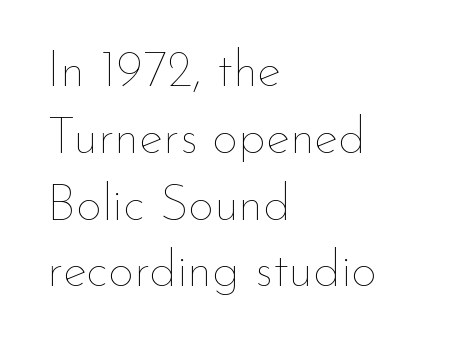
{"italic": "no", "bold": "no", "weight": "thin", "width": "normal", "stroke_contrast": "low", "x_height": "small", "monospaced": "no", "underline": "no", "align": "left", "line_spacing": "normal", "line_spacing_ratio": 1.31, "letter_spacing": "normal", "letter_spacing_em": 0.0, "glyph_px": 51}
